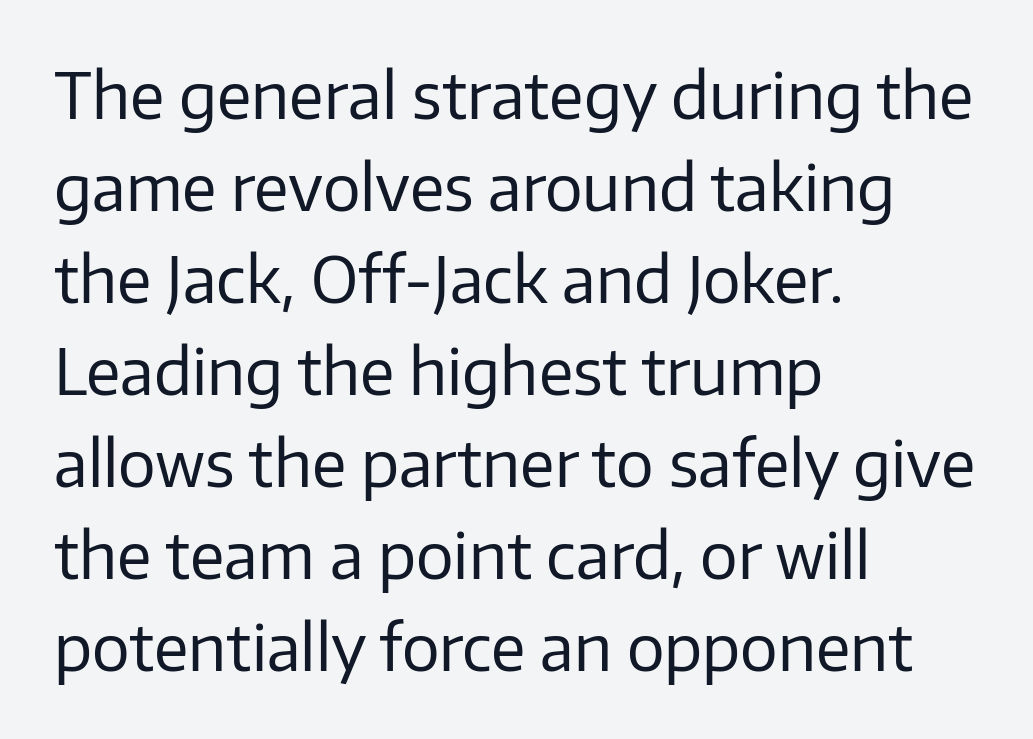
Q: Is the text bold? A: No.
Q: Is the text italic (slanted)? A: No, it is upright.
Q: Is the typeface a serif or a sans-serif typeface? A: Sans-serif.
Q: Is the text underlined? A: No.
Q: How is the paragraph aligned? A: Left-aligned.
Q: Is the spacing between letters normal or unusually wide? A: Normal.
Q: Is the spacing between lines tight, normal or loose? A: Normal.
Q: Width (condensed, normal, or wide)? A: Normal.
Q: Stroke contrast? A: Low.
Q: x-height? A: Medium.
Q: Monospaced? A: No.
